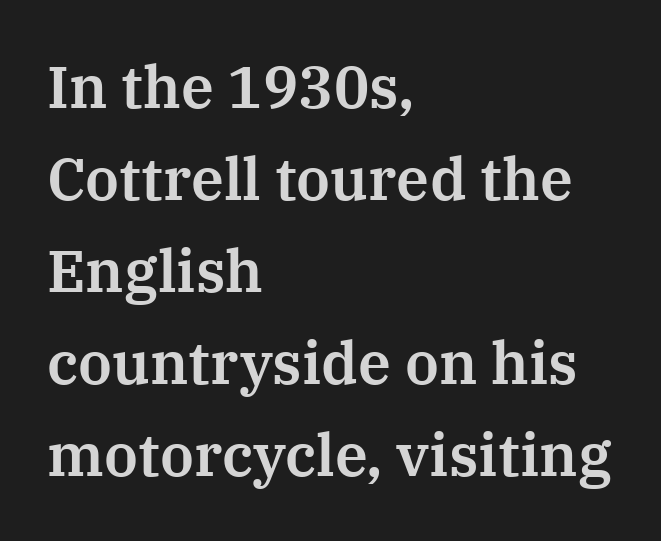
Short note: letters normally spaced. Unmarked baselines from the first word to the last. Whoever set this chose a conventional vertical rhythm. It's the straight-up-and-down kind of type. These lines are rendered in a variable-pitch font.
